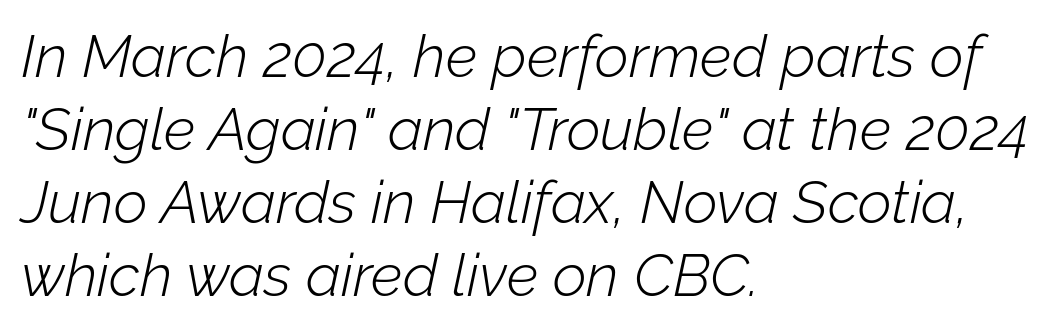
The image shows 59 px light type, italic (leaning right); set left-aligned, line spacing 1.24x, normal letter spacing, not underlined; low stroke contrast and a medium x-height.
